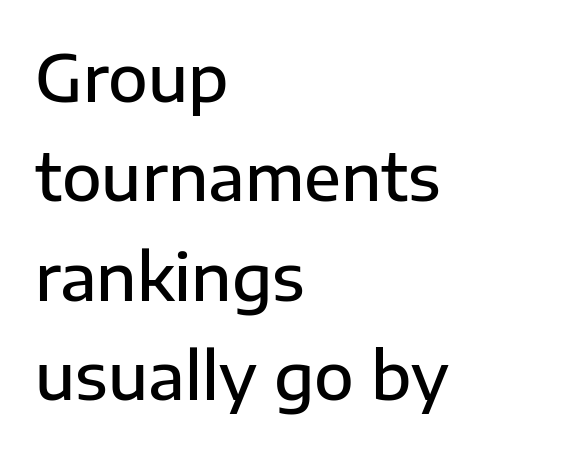
{"serif": "no", "italic": "no", "bold": "semi", "weight": "semibold", "width": "normal", "stroke_contrast": "low", "x_height": "medium", "monospaced": "no", "underline": "no", "align": "left", "line_spacing": "normal", "line_spacing_ratio": 1.53, "letter_spacing": "normal", "letter_spacing_em": 0.0, "glyph_px": 65}
